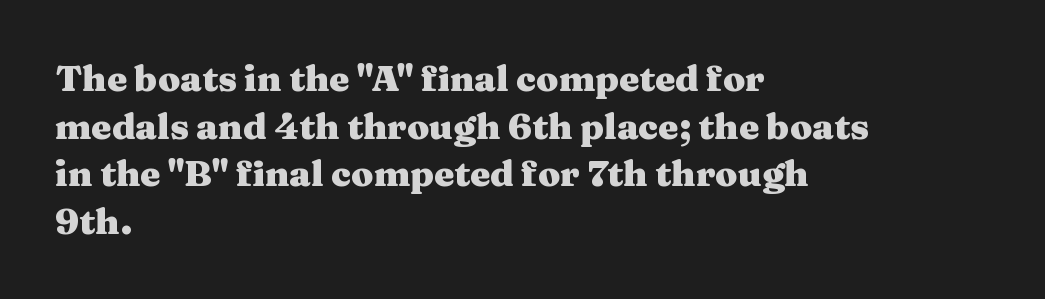
A typesetter would label this face a serif. The designer left line spacing at the default. Words float on clear page, feet unadorned. Short and long lines alike share a common starting point at left. Look at the tracking — it's just the regular setting, nothing added.
